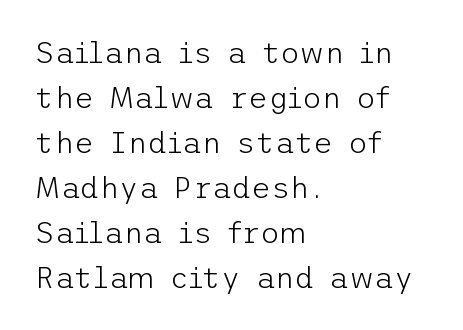
{"serif": "no", "italic": "no", "bold": "no", "weight": "light", "width": "normal", "stroke_contrast": "low", "x_height": "medium", "underline": "no", "align": "left", "line_spacing": "normal", "line_spacing_ratio": 1.5, "letter_spacing": "normal", "letter_spacing_em": 0.0, "glyph_px": 30}
